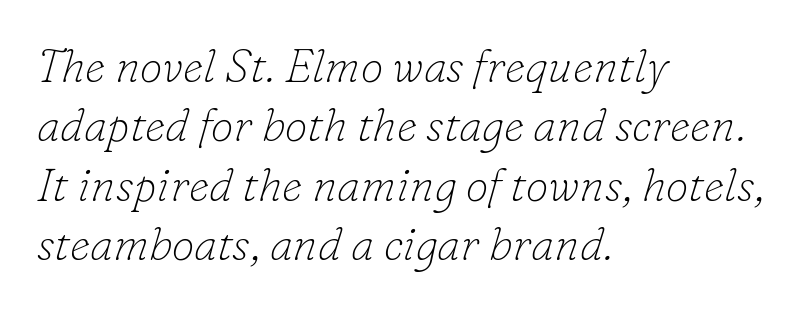
Horizontally, the lines are justified to the leading edge only. The face used here is seriffed, in the tradition of book romans. Look at the tracking — it's just the regular setting, nothing added. Any mark beneath the type? The region is blank.
